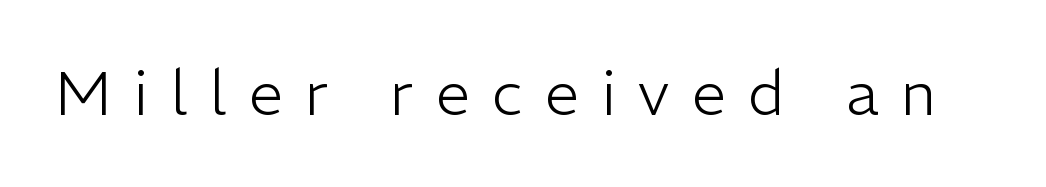
{"serif": "no", "italic": "no", "bold": "no", "weight": "light", "width": "normal", "stroke_contrast": "low", "x_height": "medium", "monospaced": "no", "underline": "no", "letter_spacing": "wide", "letter_spacing_em": 0.37, "glyph_px": 61}
